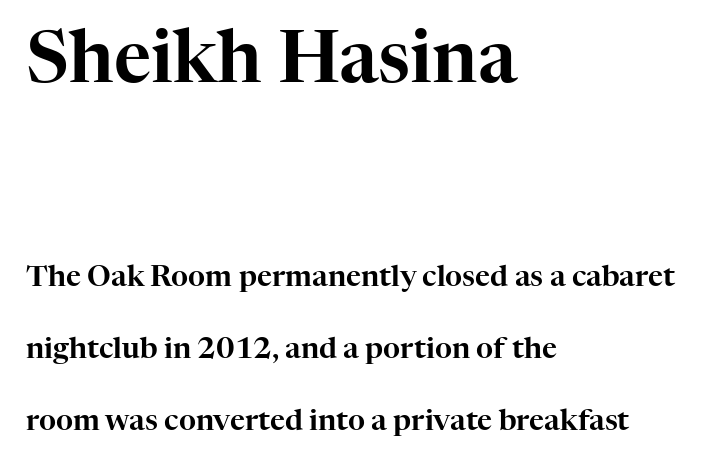
If you squint, the top block still reads clearly — it's the larger of the two. These lines are composed in type with serifs. Caption: standard tracking, unaltered. A classic flush-left, rag-right setting is used for this passage.
